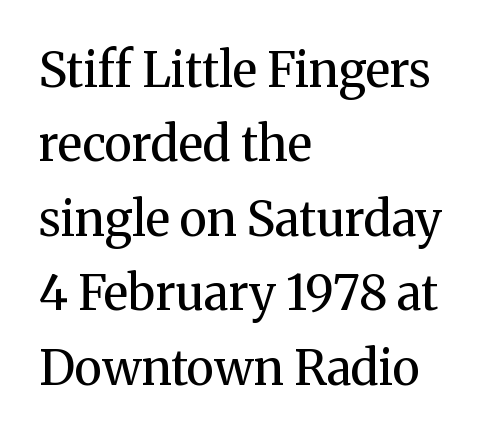
The image shows 48 px regular-weight serif type, upright; set left-aligned, normal line spacing (1.55x), normal letter spacing, not underlined; medium stroke contrast and a medium x-height.
